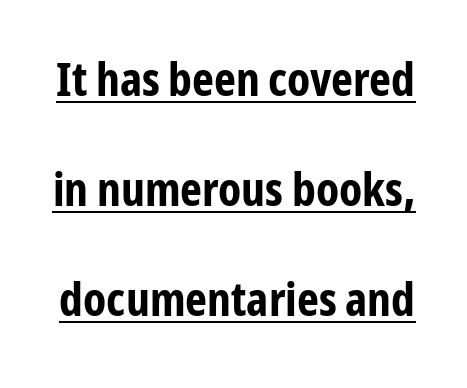
Looks like someone drew a line under every word here. The passage shown is emphatically bold. How are the letters spaced? Ordinarily, with no added tracking. Reading down the column, the eye jumps a long way to each next line. You could not count columns in this text — the font is proportionally spaced.
